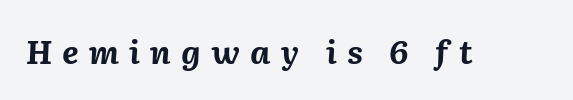
{"italic": "yes", "lean": "right", "slant_degrees": 2, "bold": "yes", "weight": "bold", "width": "normal", "stroke_contrast": "medium", "x_height": "medium", "monospaced": "no", "underline": "no", "letter_spacing": "wide", "letter_spacing_em": 0.32, "glyph_px": 32}
